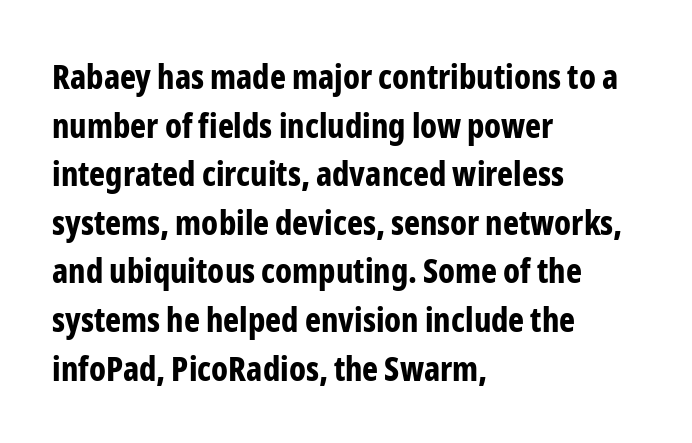
The image shows 34 px bold, condensed sans-serif type, upright; set left-aligned, normal line spacing (1.43x), normal letter spacing, not underlined; low stroke contrast and a medium x-height.
